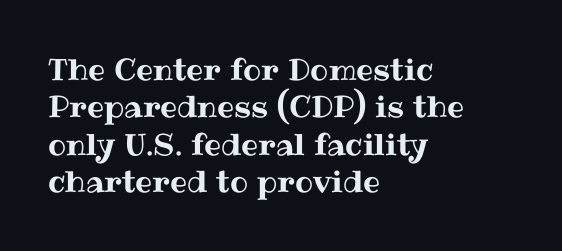
The letters advance in unequal steps, a hallmark of proportional type. The specimen omits any rule beneath the text block's lines. The line-height multiplier appears to be the usual default. Typeset ragged right — the left edge is the straight one. If you drew a line through each stem, it would be perfectly vertical. Compared with typical body copy, the letter spacing here is the same.
